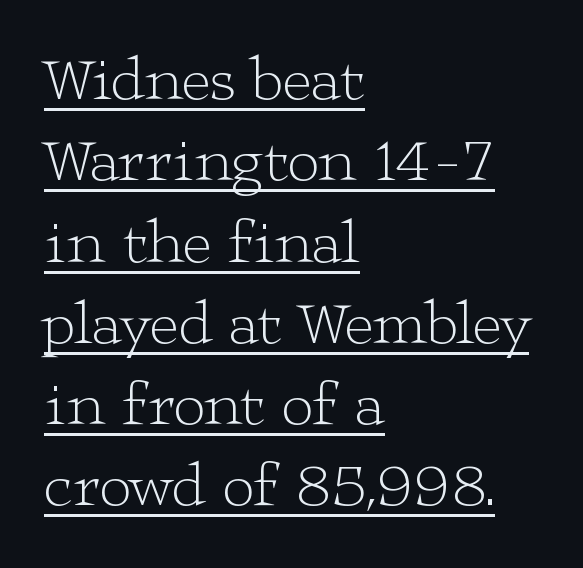
The image shows 63 px light, wide serif type, upright; set left-aligned, normal line spacing (1.29x), normal letter spacing, underlined; low stroke contrast and a medium x-height.
